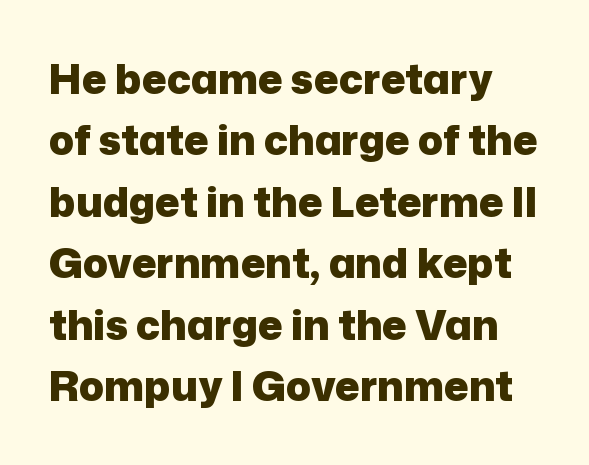
{"serif": "no", "italic": "no", "bold": "yes", "weight": "heavy", "width": "normal", "stroke_contrast": "low", "x_height": "medium", "monospaced": "no", "underline": "no", "line_spacing": "normal", "line_spacing_ratio": 1.5, "letter_spacing": "normal", "letter_spacing_em": 0.0, "glyph_px": 41}
